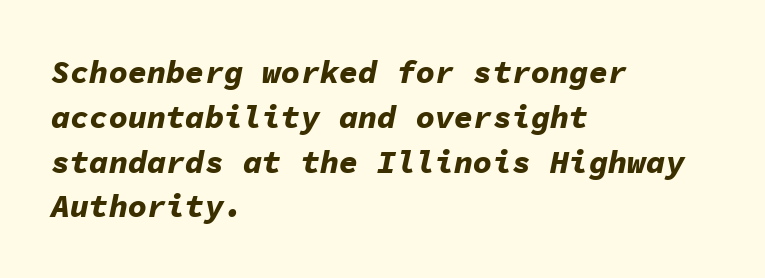
Fixed-width glyphs throughout — classic coding-font behaviour. The space between consecutive lines is moderate. Letter spacing: default. Has an underline been added? It has not.
